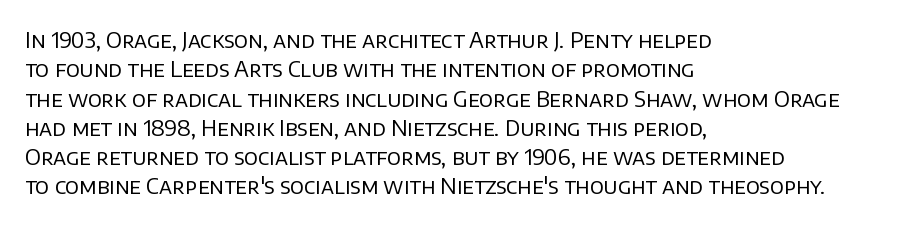
Q: Is the text bold? A: No.
Q: Is the text italic (slanted)? A: No, it is upright.
Q: Is the text underlined? A: No.
Q: How is the paragraph aligned? A: Left-aligned.
Q: Is the spacing between letters normal or unusually wide? A: Normal.
Q: Is the spacing between lines tight, normal or loose? A: Normal.
